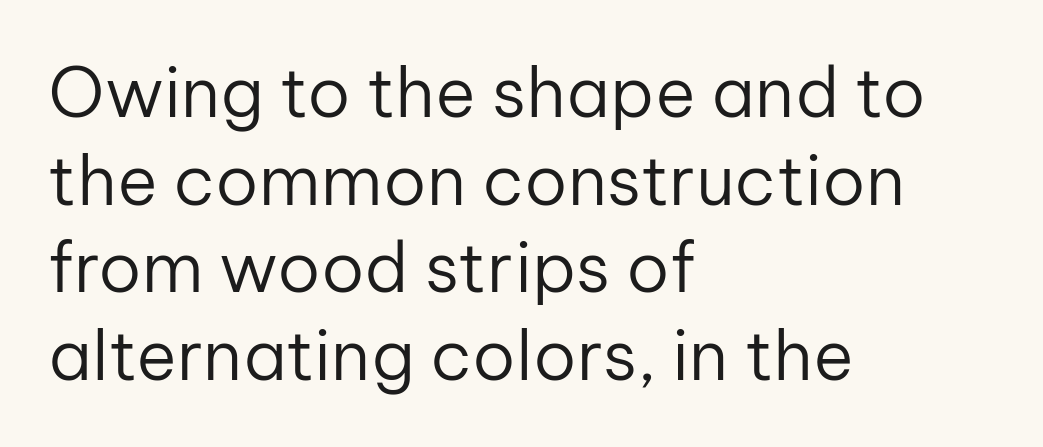
The image shows 69 px regular-weight sans-serif type, upright; set left-aligned, normal line spacing (1.27x), normal letter spacing, not underlined; low stroke contrast and a medium x-height.
